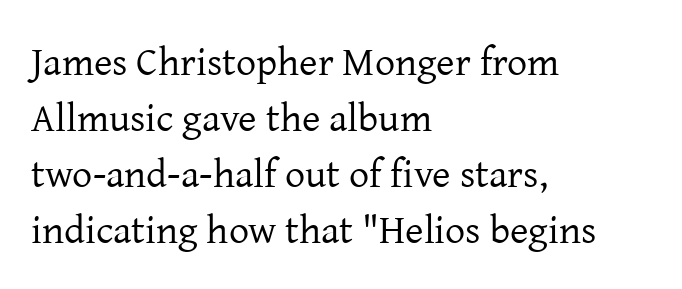
Q: Is the text bold? A: No.
Q: Is the text italic (slanted)? A: No, it is upright.
Q: Is the typeface a serif or a sans-serif typeface? A: Serif.
Q: Is the text underlined? A: No.
Q: How is the paragraph aligned? A: Left-aligned.
Q: Is the spacing between letters normal or unusually wide? A: Normal.
Q: Is the spacing between lines tight, normal or loose? A: Normal.
Q: Width (condensed, normal, or wide)? A: Normal.
Q: Stroke contrast? A: Low.
Q: x-height? A: Medium.
Q: Monospaced? A: No.
